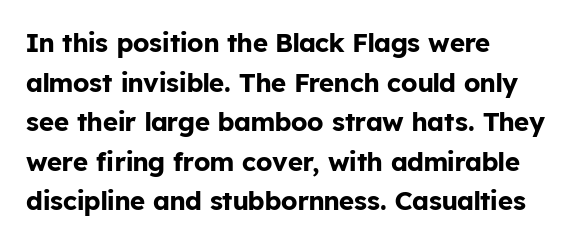
Q: Is the text bold? A: Yes.
Q: Is the text italic (slanted)? A: No, it is upright.
Q: Is the text underlined? A: No.
Q: How is the paragraph aligned? A: Left-aligned.
Q: Is the spacing between letters normal or unusually wide? A: Normal.
Q: Is the spacing between lines tight, normal or loose? A: Normal.
